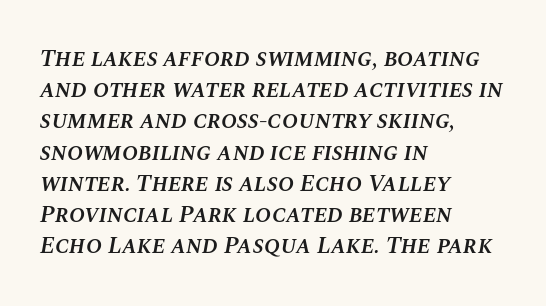
{"italic": "yes", "lean": "right", "slant_degrees": 10, "bold": "semi", "underline": "no", "align": "left", "line_spacing": "normal", "line_spacing_ratio": 1.3, "letter_spacing": "normal", "letter_spacing_em": 0.0, "glyph_px": 24}
